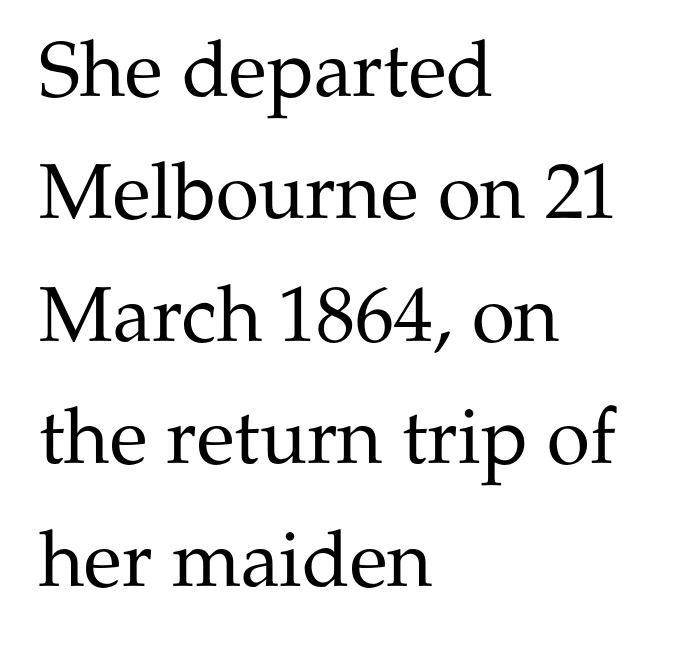
{"serif": "yes", "italic": "no", "bold": "no", "weight": "regular", "width": "normal", "stroke_contrast": "medium", "x_height": "medium", "monospaced": "no", "underline": "no", "align": "left", "line_spacing": "normal", "line_spacing_ratio": 1.57, "letter_spacing": "normal", "letter_spacing_em": 0.0, "glyph_px": 78}
